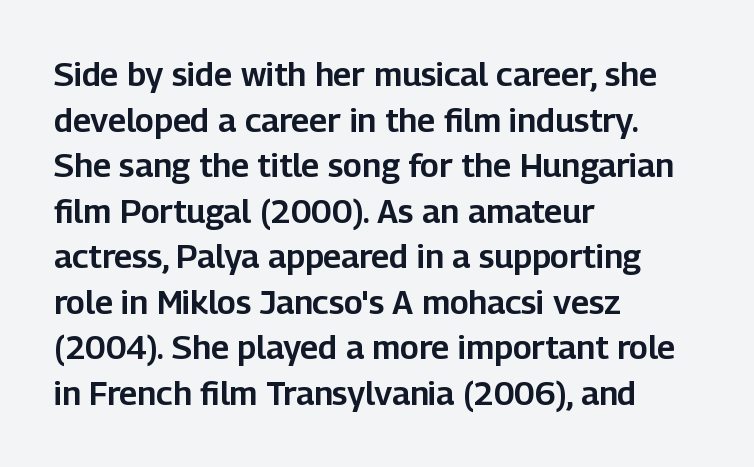
{"serif": "no", "italic": "no", "width": "normal", "stroke_contrast": "low", "x_height": "medium", "monospaced": "no", "underline": "no", "align": "left", "line_spacing": "normal", "line_spacing_ratio": 1.38, "letter_spacing": "normal", "letter_spacing_em": 0.0, "glyph_px": 33}
